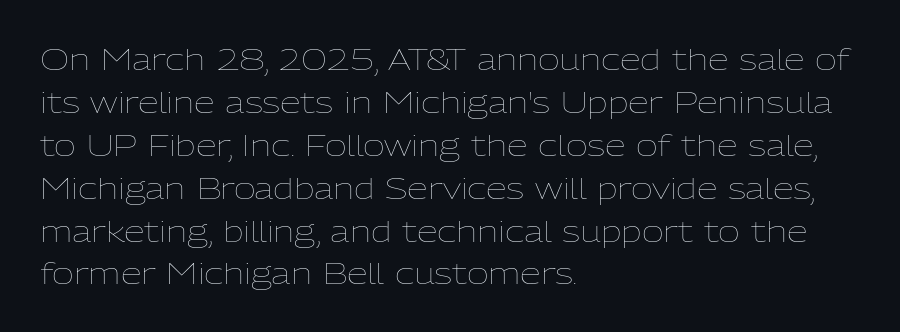
The image shows 30 px thin type, upright; set left-aligned, normal line spacing (1.43x), normal letter spacing, not underlined; low stroke contrast and a medium x-height.
